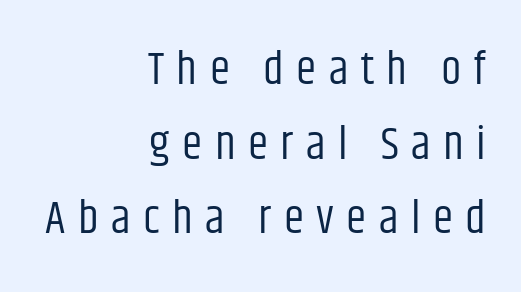
The image shows 46 px regular-weight, condensed sans-serif type, upright; set right-aligned, normal line spacing (1.62x), unusually wide letter spacing (+0.27 em), not underlined; low stroke contrast and a large x-height.
